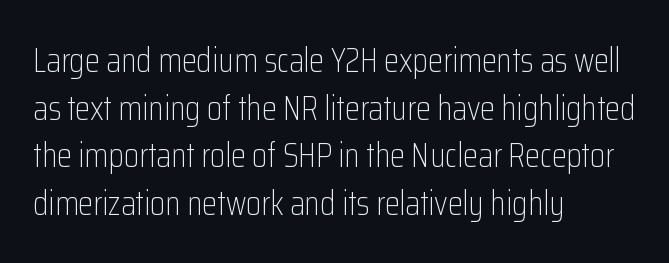
{"serif": "no", "italic": "no", "bold": "no", "weight": "light", "width": "condensed", "stroke_contrast": "low", "x_height": "medium", "monospaced": "no", "underline": "no", "align": "left", "line_spacing": "normal", "line_spacing_ratio": 1.4, "letter_spacing": "normal", "letter_spacing_em": 0.0, "glyph_px": 34}
